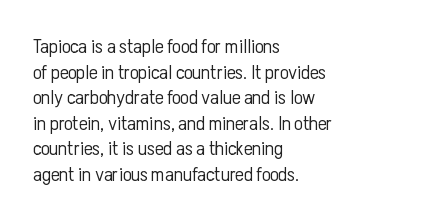
The weight would be labelled regular, book, light, or lighter still. Tall strokes in this sample are plumb rather than angled. These lines stack with their left ends in a neat column. Unmarked baselines from the first word to the last. Regular leading. A typesetter would call this zero additional tracking.
